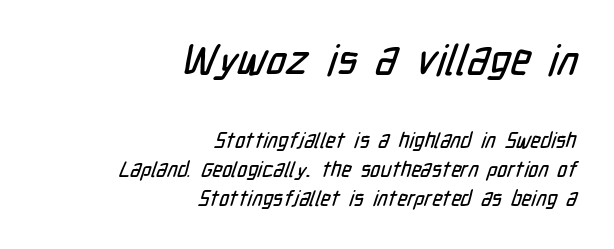
The image shows 42 px condensed sans-serif type; set right-aligned, normal line spacing (1.37x), normal letter spacing, not underlined; the first (top) block is 2.0x larger; low stroke contrast and a medium x-height.
